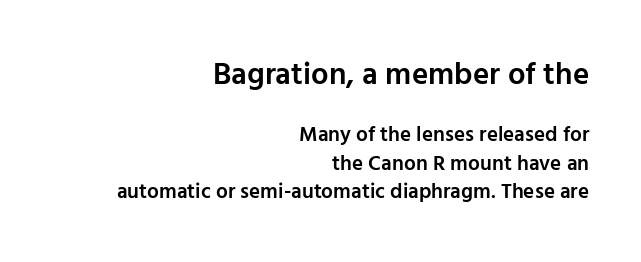
{"serif": "no", "italic": "no", "bold": "semi", "weight": "semibold", "width": "normal", "stroke_contrast": "low", "x_height": "medium", "monospaced": "no", "underline": "no", "align": "right", "line_spacing": "normal", "line_spacing_ratio": 1.36, "letter_spacing": "normal", "letter_spacing_em": 0.0, "larger_block": "first", "size_ratio": 1.48, "glyph_px": 31}
